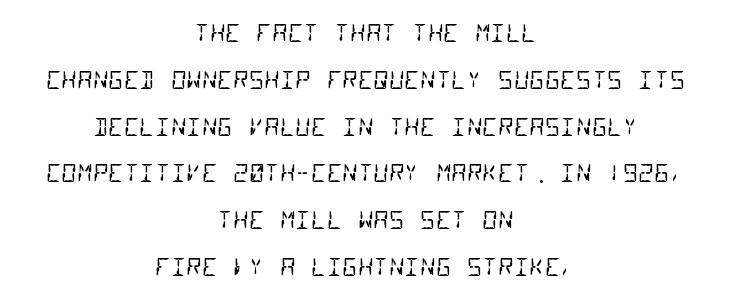
Q: Is the text bold? A: No.
Q: Is the text underlined? A: No.
Q: How is the paragraph aligned? A: Centered.
Q: Is the spacing between letters normal or unusually wide? A: Normal.
Q: Is the spacing between lines tight, normal or loose? A: Loose.
